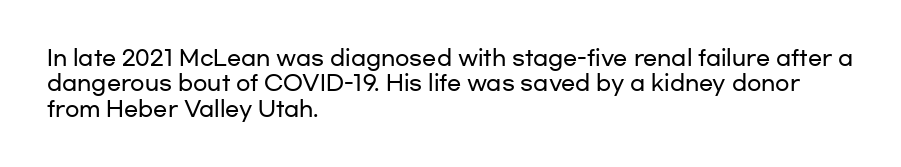
The image shows 21 px text type, upright; set left-aligned, line spacing 1.21x, normal letter spacing, not underlined.
